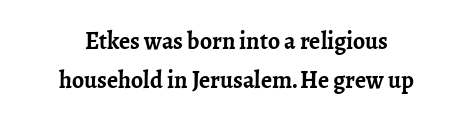
{"italic": "no", "bold": "yes", "underline": "no", "align": "center", "line_spacing": "normal", "line_spacing_ratio": 1.64, "letter_spacing": "normal", "letter_spacing_em": 0.0, "glyph_px": 24}
